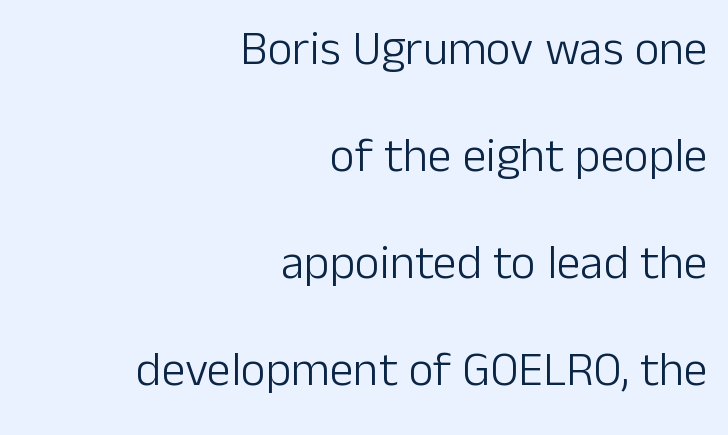
The image shows 48 px light sans-serif type, upright; set right-aligned, loose line spacing (2.23x), normal letter spacing, not underlined; low stroke contrast and a medium x-height.
